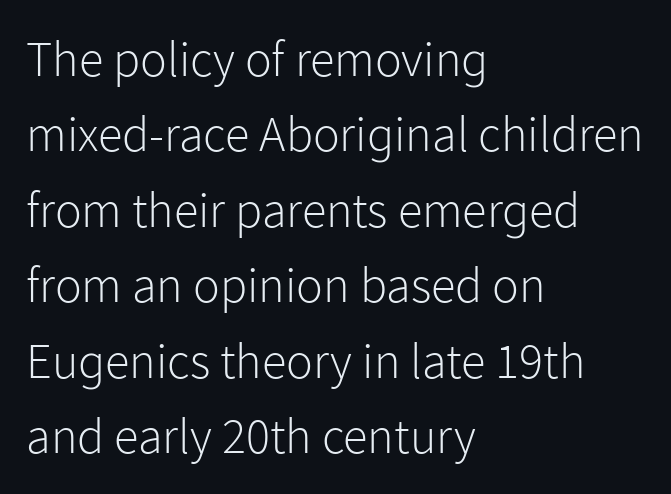
The words here are not underlined. Horizontally, the lines are justified to the leading edge only. Summary of vertical rhythm: regular, with standard interline spacing. These glyphs show unthickened strokes, regular width or finer.
